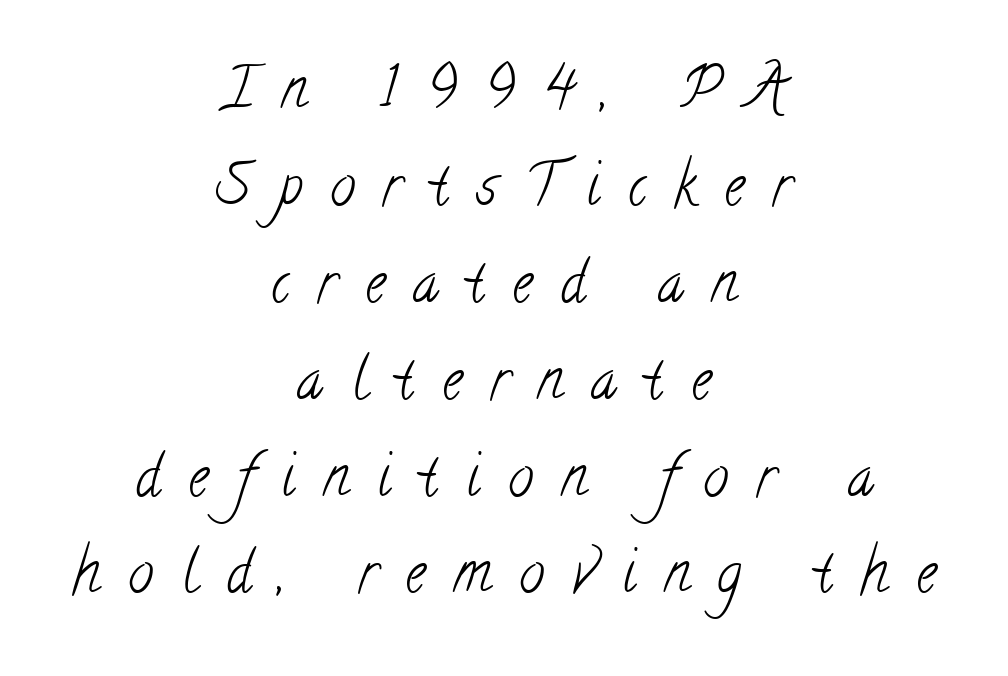
The image shows 57 px light, condensed type; set centered, normal line spacing (1.7x), unusually wide letter spacing (+0.49 em), not underlined; low stroke contrast and a small x-height.
